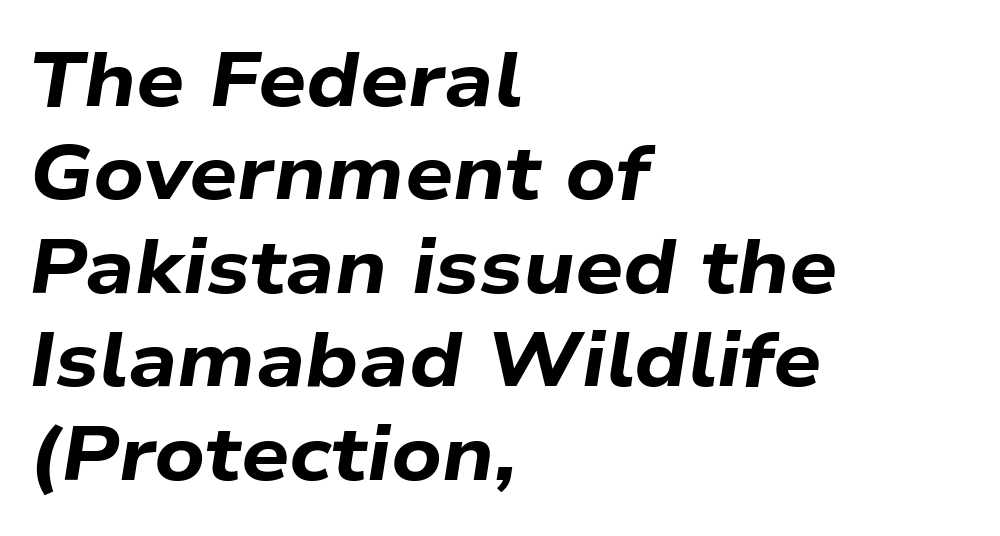
Note the varied advance widths — an 'i' is clearly narrower than an 'm'. On the weight axis this lands at bold, roughly 700. Casual observation: everything's shoved over to the left. Nothing unusual about the tracking: characters are spaced as the font intends. Observe the lean: these are italic letterforms. The passage shown is not underscored anywhere.
